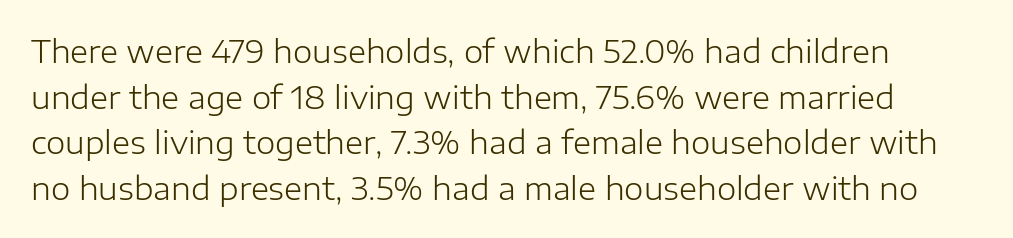
Q: Is the text bold? A: No.
Q: Is the text italic (slanted)? A: No, it is upright.
Q: Is the typeface a serif or a sans-serif typeface? A: Sans-serif.
Q: Is the text underlined? A: No.
Q: Is the spacing between letters normal or unusually wide? A: Normal.
Q: Is the spacing between lines tight, normal or loose? A: Normal.
Q: Width (condensed, normal, or wide)? A: Normal.
Q: Stroke contrast? A: Low.
Q: x-height? A: Medium.
Q: Monospaced? A: No.
